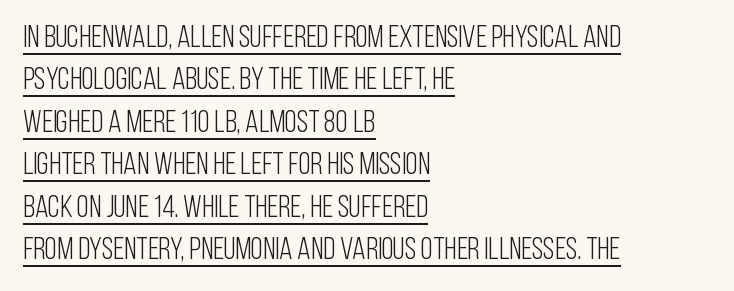
Q: Is the text bold? A: No.
Q: Is the text italic (slanted)? A: No, it is upright.
Q: Is the typeface a serif or a sans-serif typeface? A: Sans-serif.
Q: Is the text underlined? A: Yes.
Q: How is the paragraph aligned? A: Left-aligned.
Q: Is the spacing between letters normal or unusually wide? A: Normal.
Q: Is the spacing between lines tight, normal or loose? A: Normal.
Q: Width (condensed, normal, or wide)? A: Condensed.
Q: Stroke contrast? A: Low.
Q: x-height? A: Large.
Q: Monospaced? A: No.
